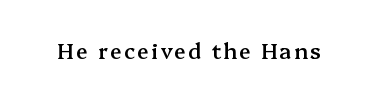
{"italic": "no", "bold": "semi", "underline": "no", "glyph_px": 21}
